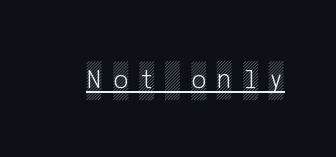
You can see a thin bar hugging the bottom of the glyphs. Quick note: not italic, upright. Does extra space separate the letters? Yes, quite a lot of it.
